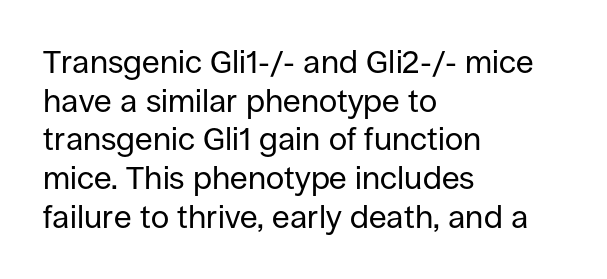
The image shows 32 px regular-weight sans-serif type, upright; set left-aligned, line spacing 1.21x, normal letter spacing, not underlined; low stroke contrast and a large x-height.
